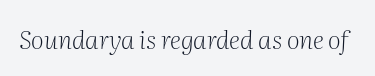
{"italic": "yes", "lean": "right", "slant_degrees": 2, "bold": "no", "underline": "no", "letter_spacing": "normal", "letter_spacing_em": 0.0, "glyph_px": 25}
